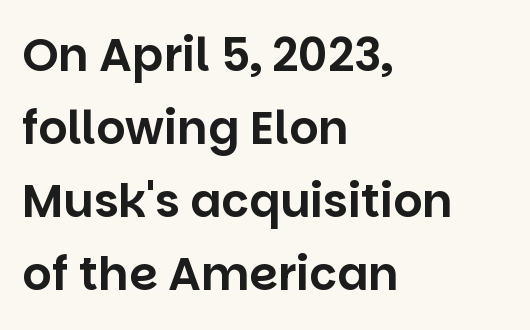
Stroke terminals: plain, sans-serif. Has an underline been added? It has not. These lines are rendered in a variable-pitch font. How are the letters spaced? Ordinarily, with no added tracking. A typesetter would call this leading conventional body-copy spacing. The typography opts for an upright posture over an oblique one.
